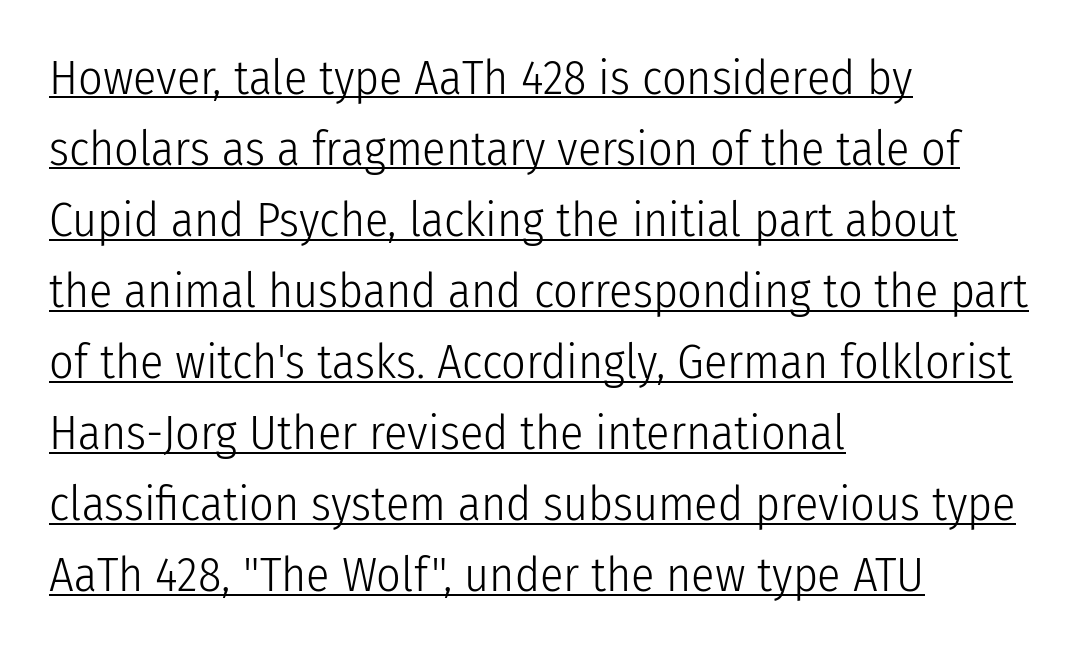
The image shows 48 px light, condensed sans-serif type, upright; set left-aligned, normal line spacing (1.48x), normal letter spacing, underlined; low stroke contrast and a medium x-height.
